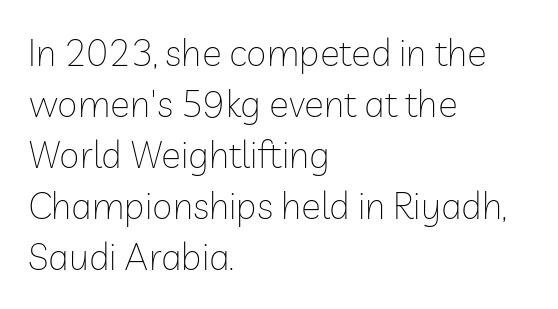
Q: Is the text bold? A: No.
Q: Is the text italic (slanted)? A: No, it is upright.
Q: Is the typeface a serif or a sans-serif typeface? A: Sans-serif.
Q: Is the text underlined? A: No.
Q: How is the paragraph aligned? A: Left-aligned.
Q: Is the spacing between letters normal or unusually wide? A: Normal.
Q: Is the spacing between lines tight, normal or loose? A: Normal.
Q: Width (condensed, normal, or wide)? A: Normal.
Q: Stroke contrast? A: Low.
Q: x-height? A: Medium.
Q: Monospaced? A: No.
